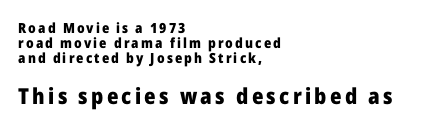
Q: Is the text bold? A: Yes.
Q: Is the text italic (slanted)? A: No, it is upright.
Q: Is the text underlined? A: No.
Q: How is the paragraph aligned? A: Left-aligned.
Q: Is the spacing between lines tight, normal or loose? A: Tight.
Q: Which block of text is set in a larger size, the first (top) or the second (bottom)? A: The second (bottom) one.
